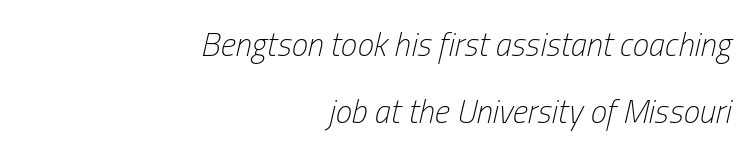
Looking at the ascenders, they clearly lean. Compared with a typical body face, this is equally light or lighter still. Proportional: the letters do not fall into vertical columns. Every row of glyphs terminates at an identical x-position on the right.
